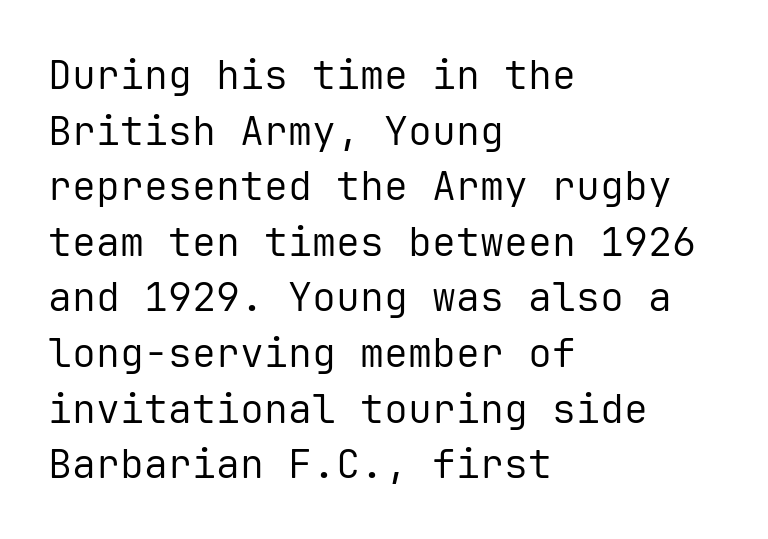
Anything drawn beneath the words? Only blank space. No letter is thick-stroked: the sample isn't bold. Italic? Not at all — the glyphs are vertical. No extra tracking has been applied to these lines.
